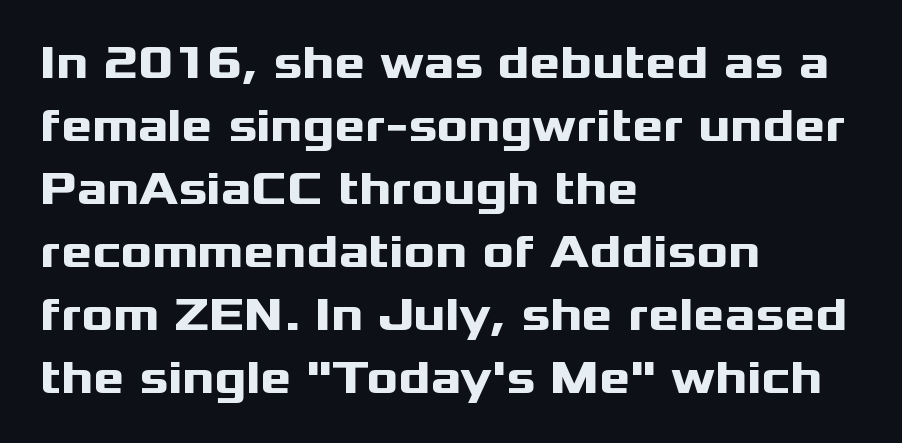
{"serif": "no", "italic": "no", "bold": "yes", "weight": "heavy", "width": "wide", "stroke_contrast": "medium", "x_height": "medium", "monospaced": "no", "underline": "no", "align": "left", "line_spacing": "normal", "line_spacing_ratio": 1.34, "letter_spacing": "normal", "letter_spacing_em": 0.0, "glyph_px": 47}
